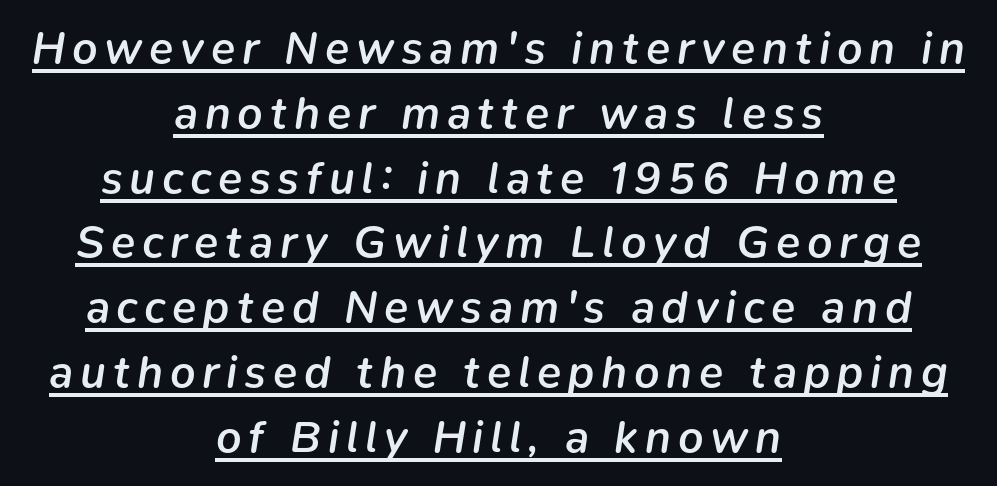
{"italic": "yes", "lean": "right", "slant_degrees": 9, "bold": "semi", "weight": "semibold", "width": "normal", "stroke_contrast": "low", "x_height": "medium", "monospaced": "no", "underline": "yes", "align": "center", "line_spacing": "normal", "line_spacing_ratio": 1.44, "glyph_px": 45}
